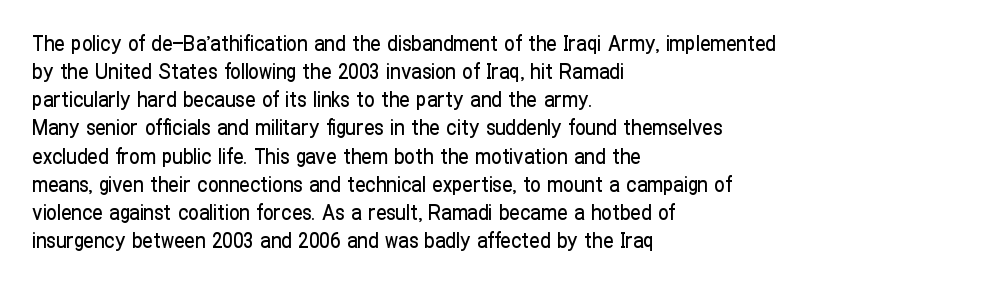
Q: Is the text italic (slanted)? A: No, it is upright.
Q: Is the text underlined? A: No.
Q: How is the paragraph aligned? A: Left-aligned.
Q: Is the spacing between letters normal or unusually wide? A: Normal.
Q: Is the spacing between lines tight, normal or loose? A: Normal.
